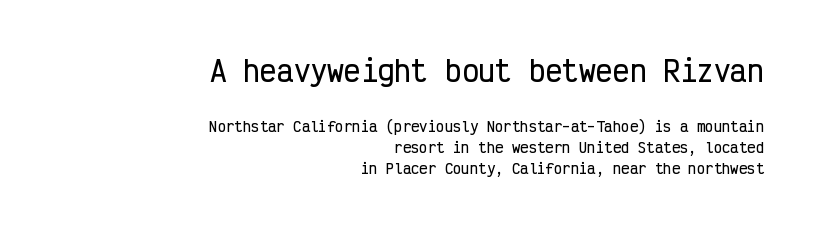
Horizontal bands of white between lines are of average thickness. Is the block centered? No — it sits flush against the right margin. The face used here is monospaced, like something from a code editor. Characters follow at the spacing the type designer built in.
